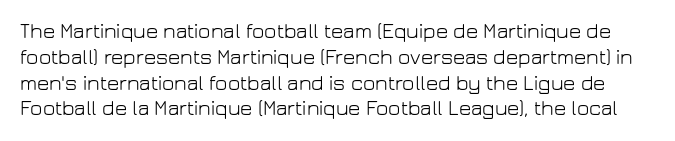
{"italic": "no", "bold": "no", "underline": "no", "line_spacing_ratio": 1.23, "letter_spacing": "normal", "letter_spacing_em": 0.0, "glyph_px": 21}
